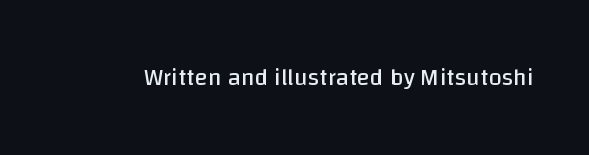
Q: Is the text bold? A: No.
Q: Is the text italic (slanted)? A: No, it is upright.
Q: Is the text underlined? A: No.
Q: Is the spacing between letters normal or unusually wide? A: Normal.
